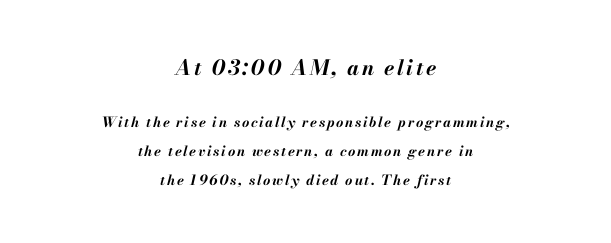
Q: Is the text bold? A: Yes.
Q: Is the text italic (slanted)? A: Yes, it leans right by about 13 degrees.
Q: Is the text underlined? A: No.
Q: How is the paragraph aligned? A: Centered.
Q: Is the spacing between lines tight, normal or loose? A: Loose.
Q: Which block of text is set in a larger size, the first (top) or the second (bottom)? A: The first (top) one.
